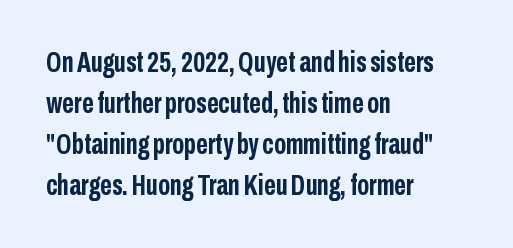
{"serif": "no", "italic": "no", "bold": "yes", "weight": "semibold", "width": "condensed", "stroke_contrast": "low", "x_height": "medium", "monospaced": "no", "underline": "no", "align": "left", "line_spacing": "normal", "line_spacing_ratio": 1.41, "letter_spacing": "normal", "letter_spacing_em": 0.0, "glyph_px": 29}
